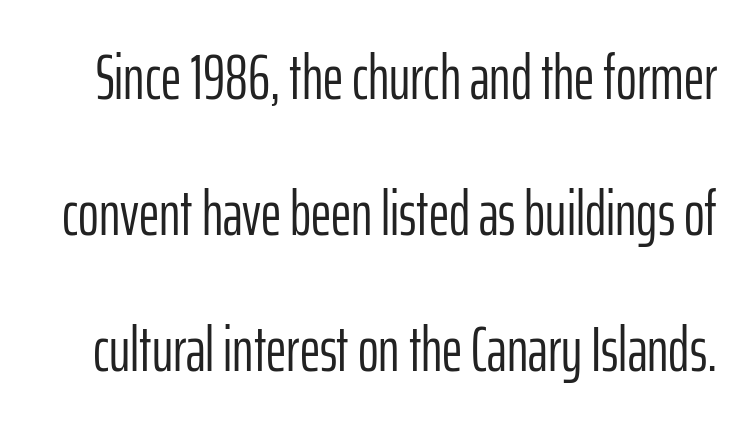
The image shows 63 px light, condensed sans-serif type, upright; set loose line spacing (2.16x), normal letter spacing, not underlined; low stroke contrast and a medium x-height.
